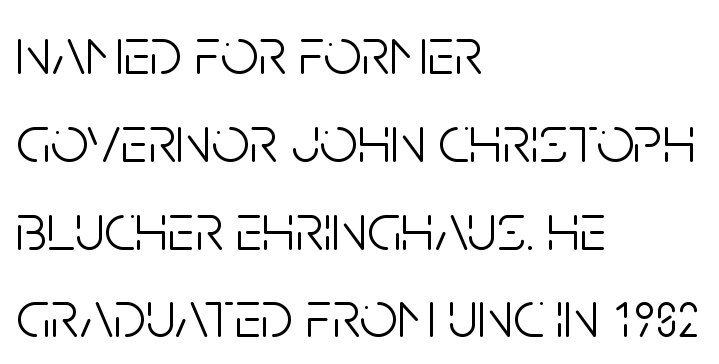
{"serif": "no", "italic": "no", "bold": "no", "weight": "light", "width": "condensed", "stroke_contrast": "low", "x_height": "large", "monospaced": "no", "underline": "no", "align": "left", "line_spacing": "normal", "line_spacing_ratio": 1.31, "letter_spacing": "normal", "letter_spacing_em": 0.0, "glyph_px": 67}
